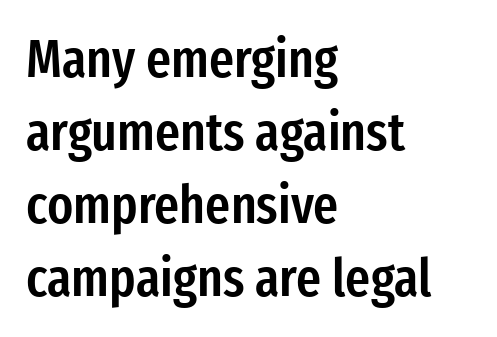
The image shows 54 px semibold, condensed sans-serif type, upright; set left-aligned, normal line spacing (1.35x), normal letter spacing, not underlined; low stroke contrast and a medium x-height.
